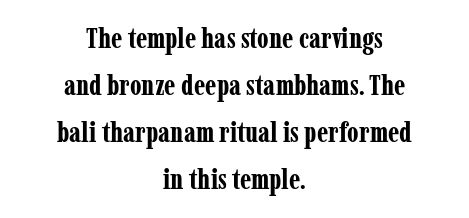
Words float on clear page, feet unadorned. Does the lettering tilt? It doesn't — this is upright. The text block is weighted toward neither margin, spreading evenly from the middle. A typesetter would call this zero additional tracking.
